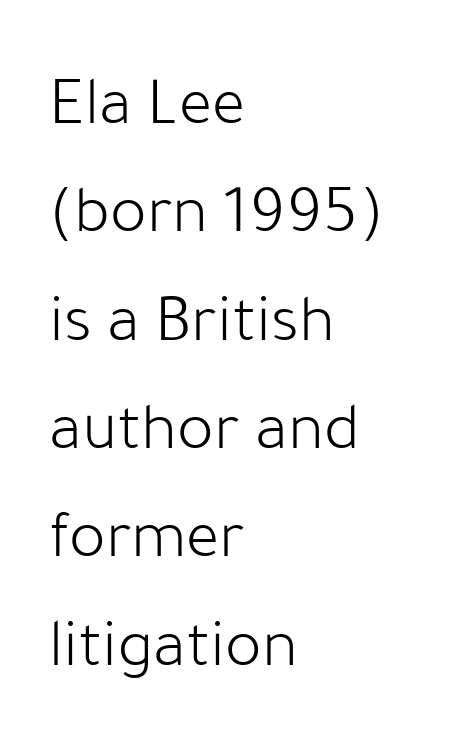
{"serif": "no", "italic": "no", "bold": "no", "weight": "light", "width": "normal", "stroke_contrast": "low", "x_height": "medium", "monospaced": "no", "underline": "no", "align": "left", "line_spacing": "normal", "line_spacing_ratio": 1.57, "letter_spacing": "normal", "letter_spacing_em": 0.0, "glyph_px": 69}
